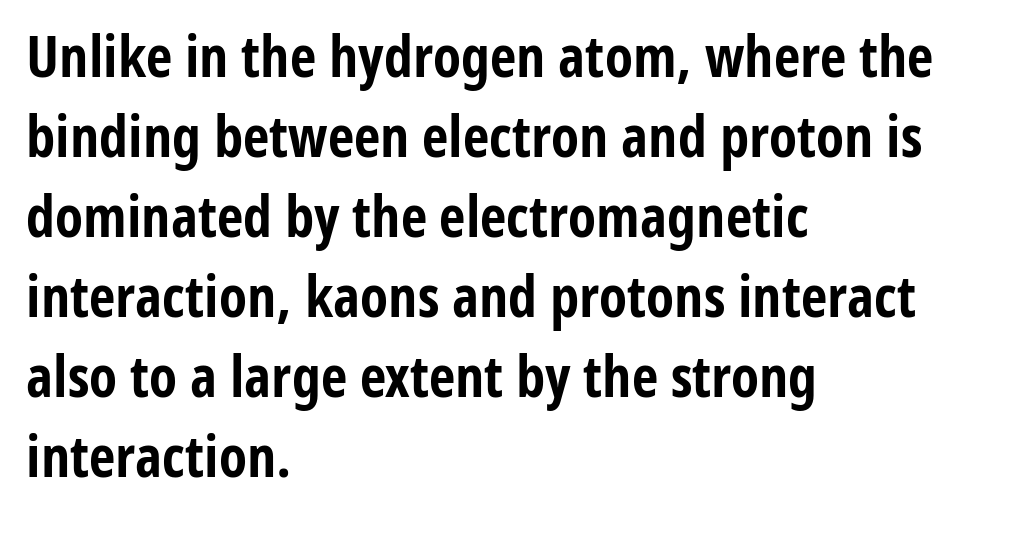
Q: Is the text bold? A: Yes.
Q: Is the text italic (slanted)? A: No, it is upright.
Q: Is the typeface a serif or a sans-serif typeface? A: Sans-serif.
Q: Is the text underlined? A: No.
Q: How is the paragraph aligned? A: Left-aligned.
Q: Is the spacing between letters normal or unusually wide? A: Normal.
Q: Is the spacing between lines tight, normal or loose? A: Normal.
Q: Width (condensed, normal, or wide)? A: Condensed.
Q: Stroke contrast? A: Low.
Q: x-height? A: Medium.
Q: Monospaced? A: No.
